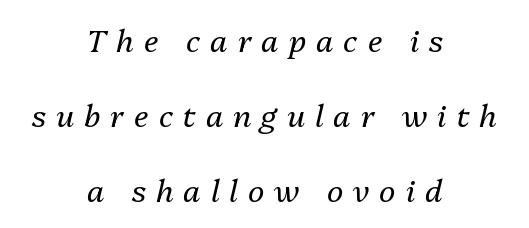
{"italic": "yes", "lean": "right", "slant_degrees": 13, "bold": "no", "weight": "regular", "width": "normal", "stroke_contrast": "medium", "x_height": "medium", "monospaced": "no", "underline": "no", "align": "center", "line_spacing": "loose", "line_spacing_ratio": 2.42, "letter_spacing": "wide", "letter_spacing_em": 0.32, "glyph_px": 31}
